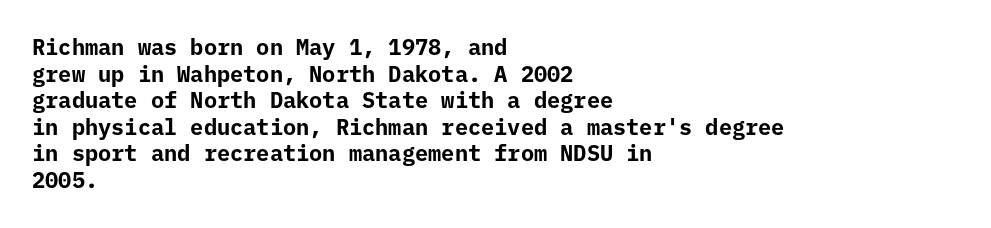
The image shows 22 px bold type, upright; set left-aligned, line spacing 1.21x, normal letter spacing, not underlined.
